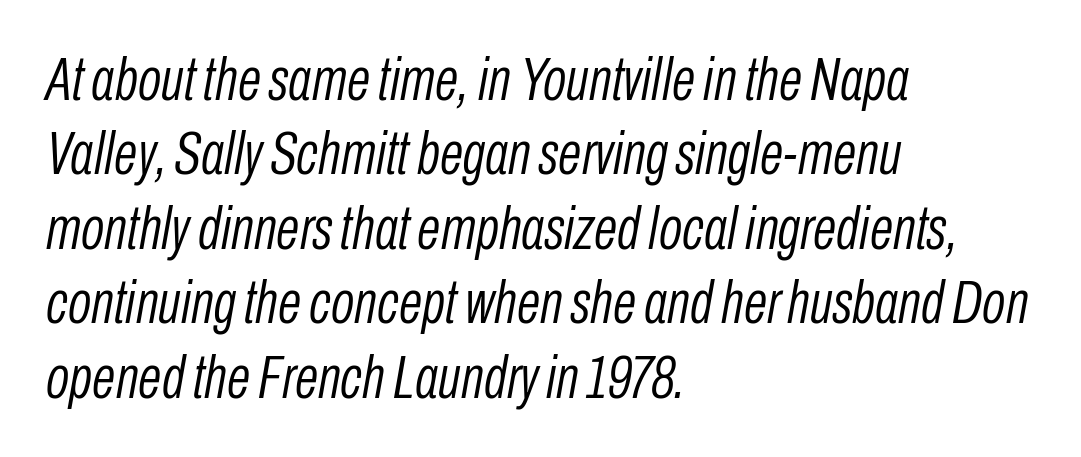
{"italic": "yes", "lean": "right", "slant_degrees": 10, "bold": "no", "weight": "light", "width": "condensed", "stroke_contrast": "low", "x_height": "medium", "monospaced": "no", "underline": "no", "align": "left", "line_spacing_ratio": 1.22, "letter_spacing": "normal", "letter_spacing_em": 0.0, "glyph_px": 61}
